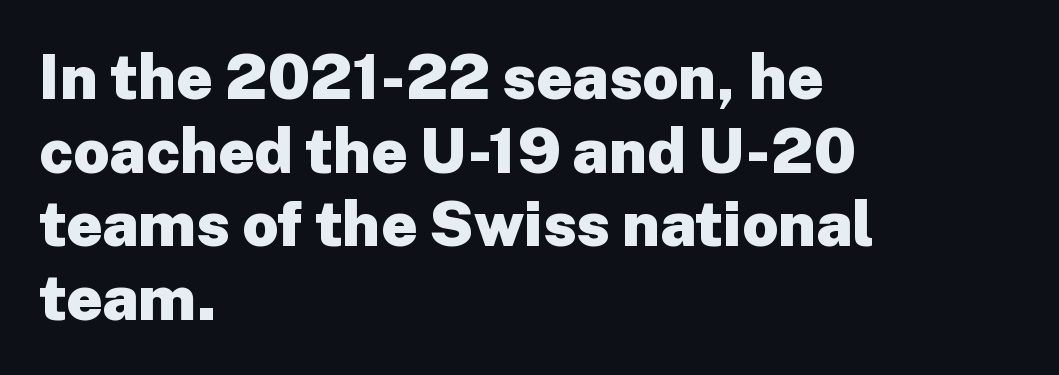
Think of a printed novel: that variable character pitch is what you see here. The baseline area is clear. A dark, heavy texture on the line: the type is bold. Regarding serifs, this sample does without them.
